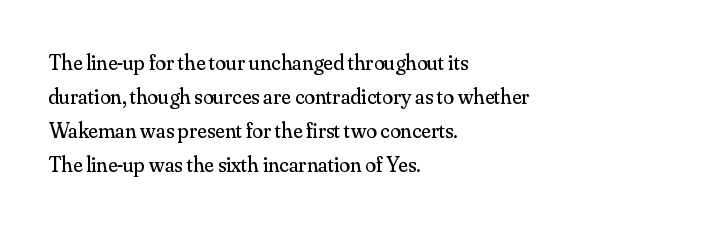
Q: Is the text bold? A: No.
Q: Is the text italic (slanted)? A: No, it is upright.
Q: Is the text underlined? A: No.
Q: How is the paragraph aligned? A: Left-aligned.
Q: Is the spacing between letters normal or unusually wide? A: Normal.
Q: Is the spacing between lines tight, normal or loose? A: Normal.
